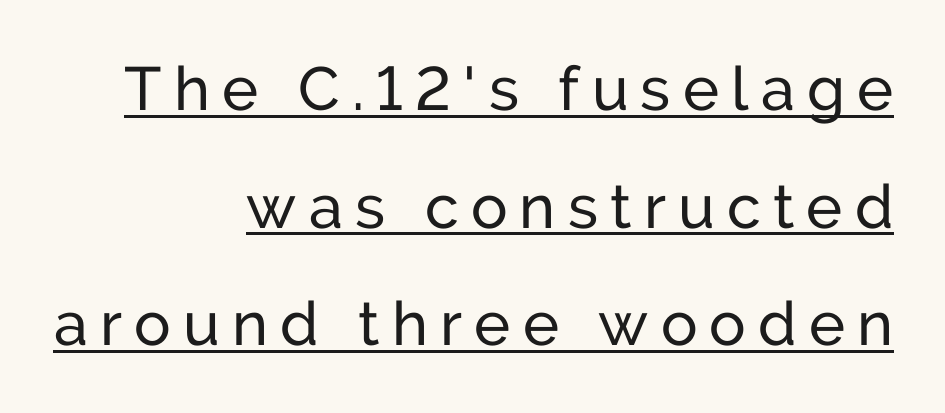
The image shows 61 px regular-weight sans-serif type, upright; set right-aligned, loose line spacing (1.93x), unusually wide letter spacing (+0.2 em), underlined; low stroke contrast and a medium x-height.
